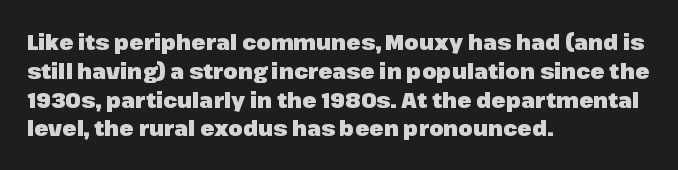
Q: Is the text bold? A: Yes.
Q: Is the text italic (slanted)? A: No, it is upright.
Q: Is the text underlined? A: No.
Q: How is the paragraph aligned? A: Left-aligned.
Q: Is the spacing between letters normal or unusually wide? A: Normal.
Q: Is the spacing between lines tight, normal or loose? A: Normal.
